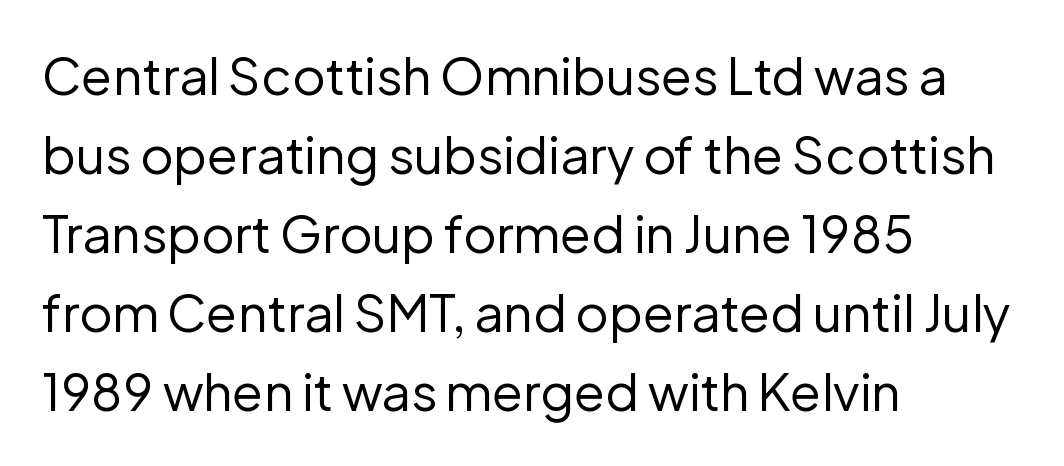
{"serif": "no", "italic": "no", "bold": "no", "weight": "regular", "width": "normal", "stroke_contrast": "low", "x_height": "medium", "monospaced": "no", "underline": "no", "align": "left", "line_spacing": "normal", "line_spacing_ratio": 1.55, "letter_spacing": "normal", "letter_spacing_em": 0.0, "glyph_px": 51}
